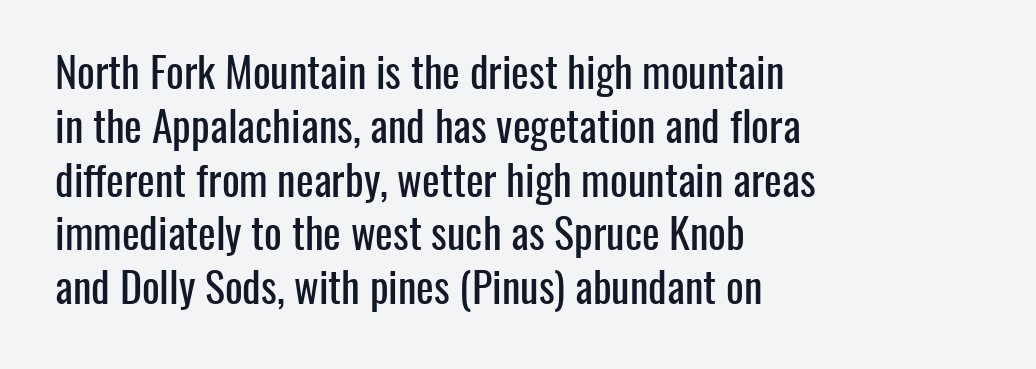
{"serif": "no", "italic": "no", "width": "condensed", "stroke_contrast": "low", "x_height": "medium", "monospaced": "no", "underline": "no", "align": "left", "line_spacing": "normal", "line_spacing_ratio": 1.28, "letter_spacing": "normal", "letter_spacing_em": 0.0, "glyph_px": 42}
